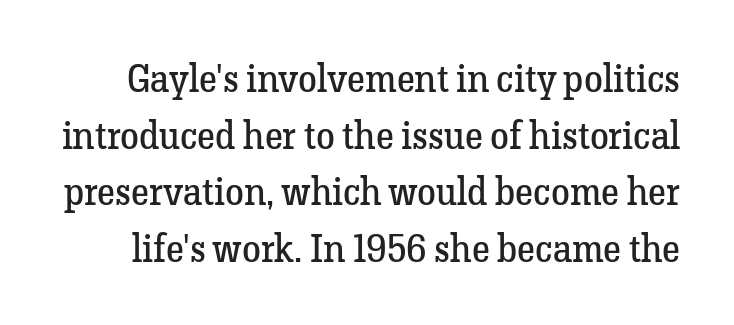
{"serif": "yes", "italic": "no", "bold": "no", "weight": "regular", "width": "normal", "stroke_contrast": "low", "x_height": "medium", "monospaced": "no", "underline": "no", "line_spacing": "normal", "line_spacing_ratio": 1.49, "letter_spacing": "normal", "letter_spacing_em": 0.0, "glyph_px": 38}
